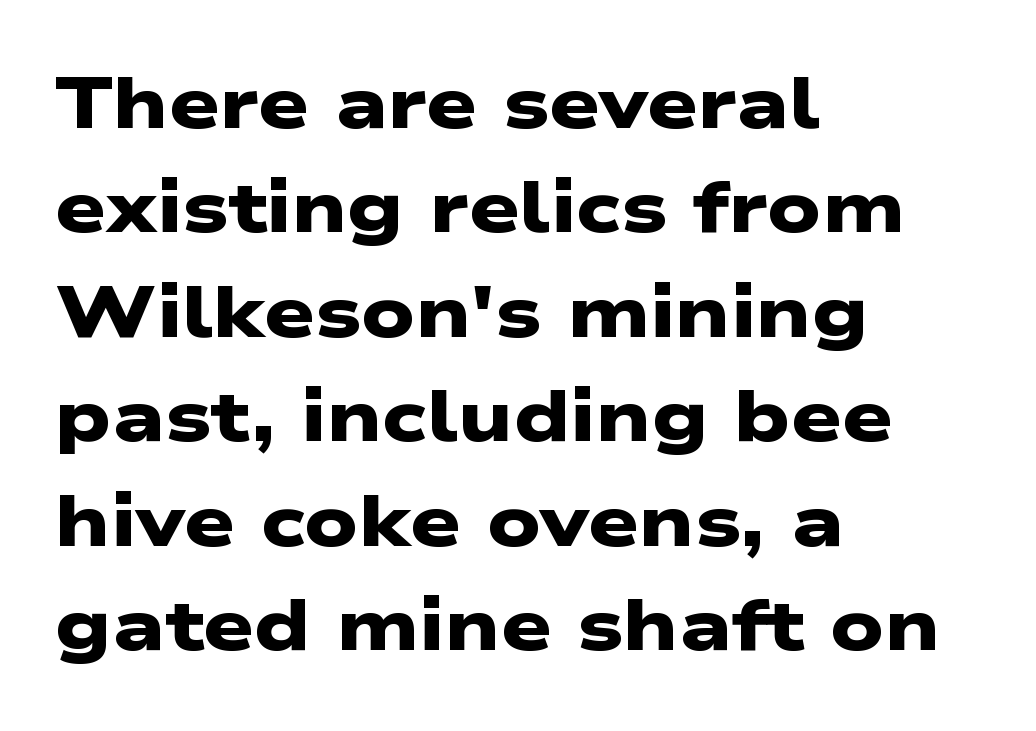
The image shows 72 px heavy, wide sans-serif type; set left-aligned, normal line spacing (1.45x), normal letter spacing, not underlined; low stroke contrast and a medium x-height.
